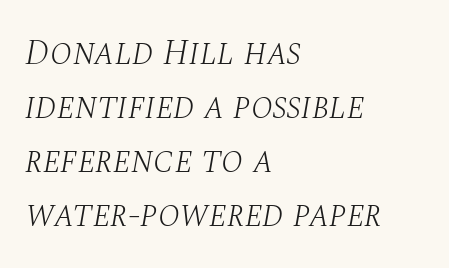
Q: Is the text bold? A: No.
Q: Is the text italic (slanted)? A: Yes, it leans right by about 10 degrees.
Q: Is the typeface a serif or a sans-serif typeface? A: Serif.
Q: Is the text underlined? A: No.
Q: How is the paragraph aligned? A: Left-aligned.
Q: Is the spacing between letters normal or unusually wide? A: Normal.
Q: Is the spacing between lines tight, normal or loose? A: Normal.
Q: Width (condensed, normal, or wide)? A: Normal.
Q: Stroke contrast? A: Medium.
Q: x-height? A: Large.
Q: Monospaced? A: No.
